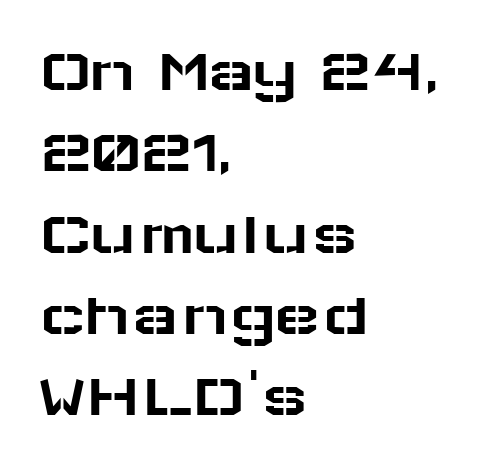
The typesetter chose a ragged-right arrangement here. When letters stand straight like this, we call the style roman or upright. Each letter keeps its own natural width here, so spacing adapts to shape. Words appear dense and cohesive because spacing is normal. Does the leading feel generous? No, just average.
